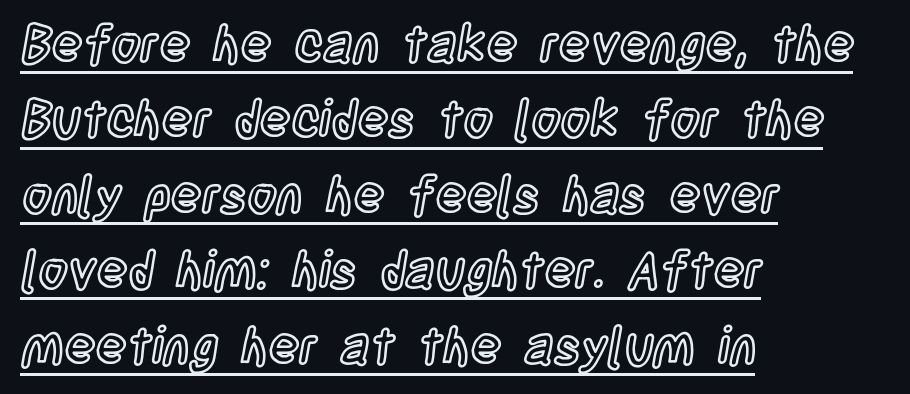
{"width": "condensed", "x_height": "large", "monospaced": "no", "underline": "yes", "align": "left", "line_spacing": "normal", "line_spacing_ratio": 1.48, "letter_spacing": "normal", "letter_spacing_em": 0.0, "glyph_px": 51}
